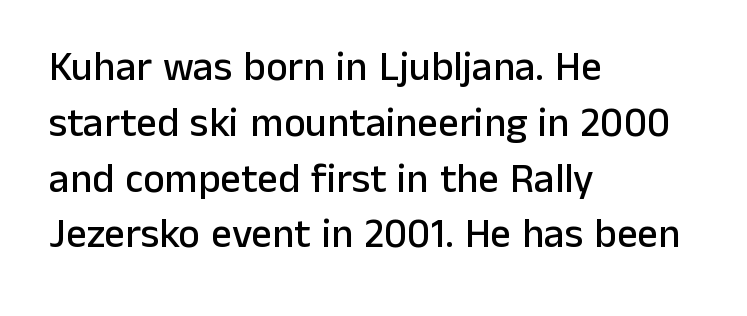
Q: Is the text italic (slanted)? A: No, it is upright.
Q: Is the typeface a serif or a sans-serif typeface? A: Sans-serif.
Q: Is the text underlined? A: No.
Q: How is the paragraph aligned? A: Left-aligned.
Q: Is the spacing between letters normal or unusually wide? A: Normal.
Q: Is the spacing between lines tight, normal or loose? A: Normal.
Q: Width (condensed, normal, or wide)? A: Normal.
Q: Stroke contrast? A: Low.
Q: x-height? A: Medium.
Q: Monospaced? A: No.
